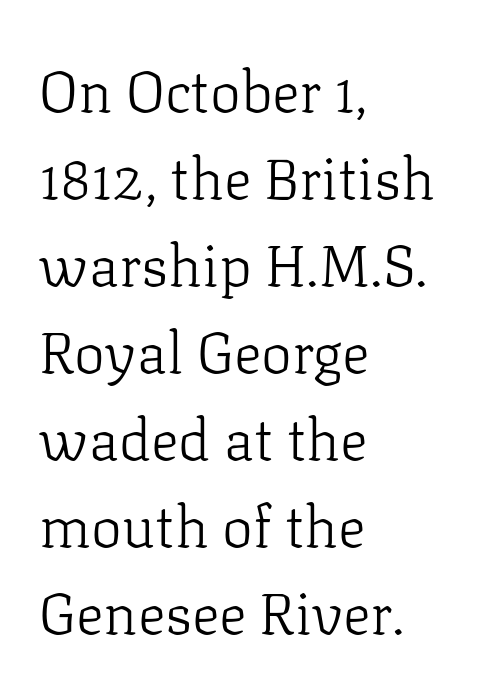
Each letter's strokes conclude with small projecting serifs. Is the letter spacing exaggerated? No — it looks like the ordinary default. The font's upright variant was chosen for this text. A classic flush-left, rag-right setting is used for this passage. Descenders are the only things crossing below the line.
